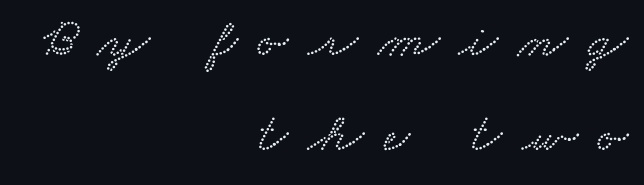
{"serif": "yes", "width": "wide", "stroke_contrast": "low", "x_height": "small", "monospaced": "no", "underline": "no", "align": "right", "line_spacing": "normal", "line_spacing_ratio": 1.66, "letter_spacing": "wide", "letter_spacing_em": 0.35, "glyph_px": 57}
